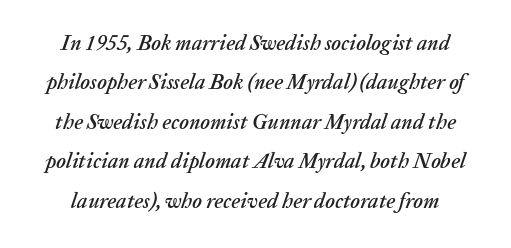
Nothing unusual about the tracking: characters are spaced as the font intends. The area under the type is left untouched. When letters slant like this, we call the style italic.
